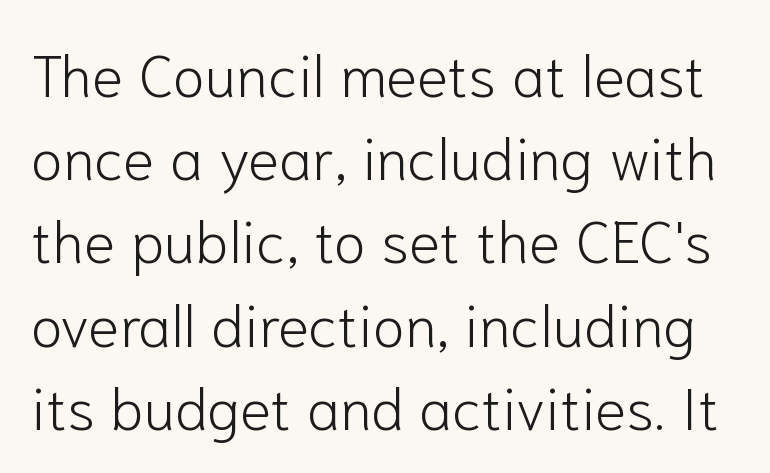
Q: Is the text bold? A: No.
Q: Is the text italic (slanted)? A: No, it is upright.
Q: Is the typeface a serif or a sans-serif typeface? A: Sans-serif.
Q: Is the text underlined? A: No.
Q: Is the spacing between letters normal or unusually wide? A: Normal.
Q: Is the spacing between lines tight, normal or loose? A: Normal.
Q: Width (condensed, normal, or wide)? A: Normal.
Q: Stroke contrast? A: Low.
Q: x-height? A: Medium.
Q: Monospaced? A: No.
